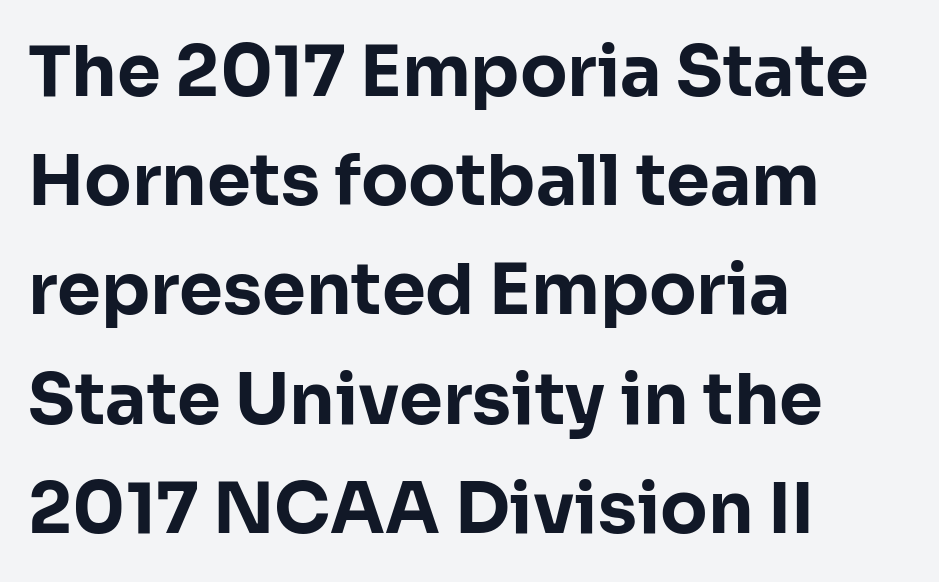
Q: Is the text bold? A: Yes.
Q: Is the text italic (slanted)? A: No, it is upright.
Q: Is the typeface a serif or a sans-serif typeface? A: Sans-serif.
Q: Is the text underlined? A: No.
Q: How is the paragraph aligned? A: Left-aligned.
Q: Is the spacing between letters normal or unusually wide? A: Normal.
Q: Is the spacing between lines tight, normal or loose? A: Normal.
Q: Width (condensed, normal, or wide)? A: Normal.
Q: Stroke contrast? A: Low.
Q: x-height? A: Medium.
Q: Monospaced? A: No.
